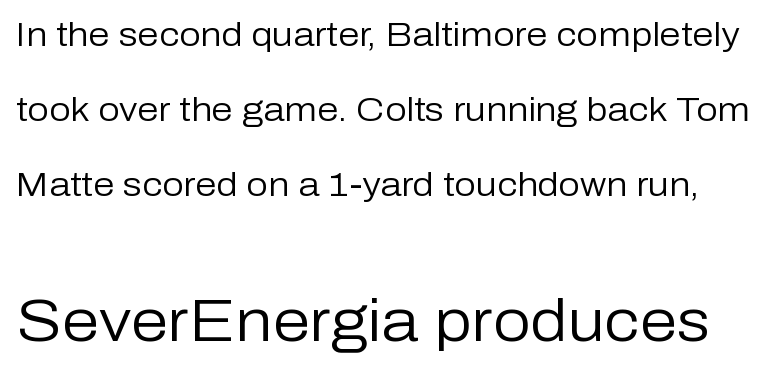
Q: Is the text bold? A: No.
Q: Is the text italic (slanted)? A: No, it is upright.
Q: Is the typeface a serif or a sans-serif typeface? A: Sans-serif.
Q: Is the text underlined? A: No.
Q: Is the spacing between letters normal or unusually wide? A: Normal.
Q: Is the spacing between lines tight, normal or loose? A: Loose.
Q: Which block of text is set in a larger size, the first (top) or the second (bottom)? A: The second (bottom) one.
Q: Width (condensed, normal, or wide)? A: Normal.
Q: Stroke contrast? A: Low.
Q: x-height? A: Medium.
Q: Monospaced? A: No.
